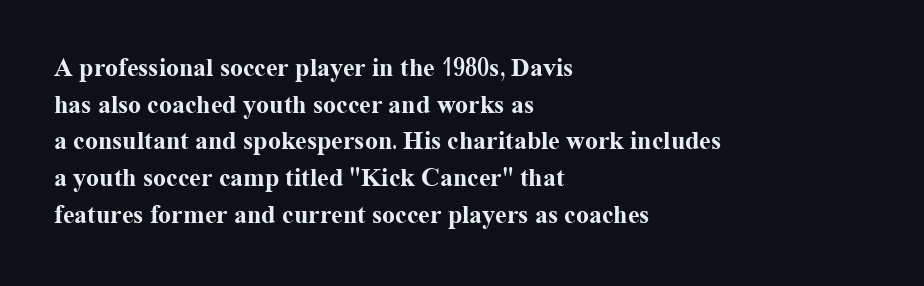
{"italic": "no", "bold": "yes", "underline": "no", "align": "left", "line_spacing": "normal", "line_spacing_ratio": 1.41, "letter_spacing": "normal", "letter_spacing_em": 0.0, "glyph_px": 26}
